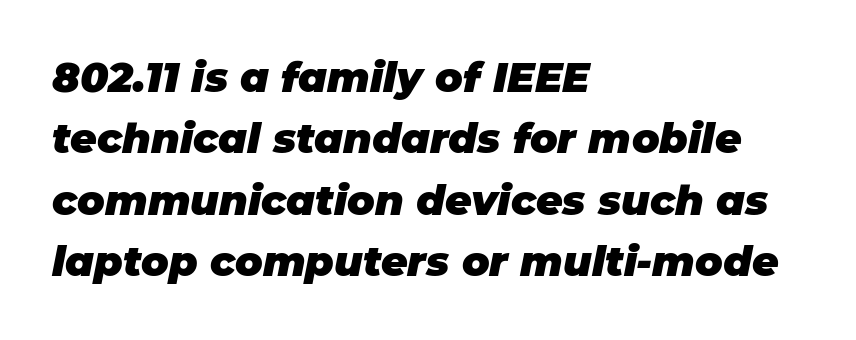
Note the varied advance widths — an 'i' is clearly narrower than an 'm'. This sample keeps an unexceptional amount of space between lines. Designer's note — italics engaged. The ragged edge is on the right, which tells us the setting is flush left. The letters sit at their default tracking, neither squeezed nor spread. Lines of text with bare space underneath.
